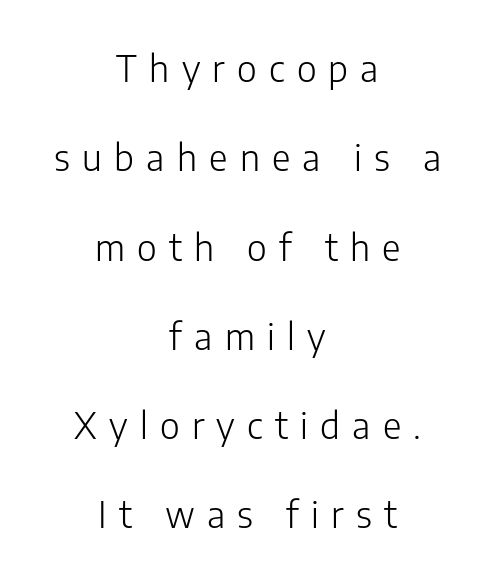
Font category for this specimen: sans-serif. Spacing between characters has been opened up far beyond the box default. Compared with a flush-left layout, this one balances lines on the center instead. Each letter keeps its own natural width here, so spacing adapts to shape. The space directly below the letters is spotless. Is there any slant? The stems are plumb.
